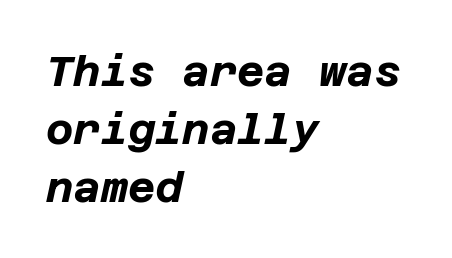
The image shows 42 px bold type, italic (leaning right); set left-aligned, normal line spacing (1.38x), normal letter spacing, not underlined; low stroke contrast and a large x-height.
